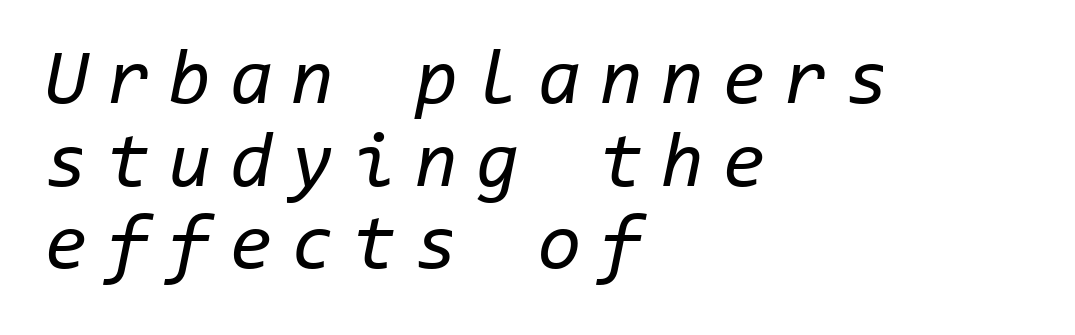
The image shows 78 px regular-weight type, italic (leaning right), monospaced; set left-aligned, tight line spacing (1.06x), unusually wide letter spacing (+0.24 em), not underlined; low stroke contrast and a medium x-height.
